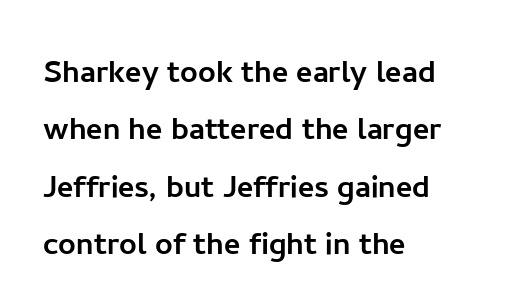
Q: Is the text italic (slanted)? A: No, it is upright.
Q: Is the typeface a serif or a sans-serif typeface? A: Sans-serif.
Q: Is the text underlined? A: No.
Q: How is the paragraph aligned? A: Left-aligned.
Q: Is the spacing between letters normal or unusually wide? A: Normal.
Q: Is the spacing between lines tight, normal or loose? A: Normal.
Q: Width (condensed, normal, or wide)? A: Normal.
Q: Stroke contrast? A: Low.
Q: x-height? A: Medium.
Q: Monospaced? A: No.
